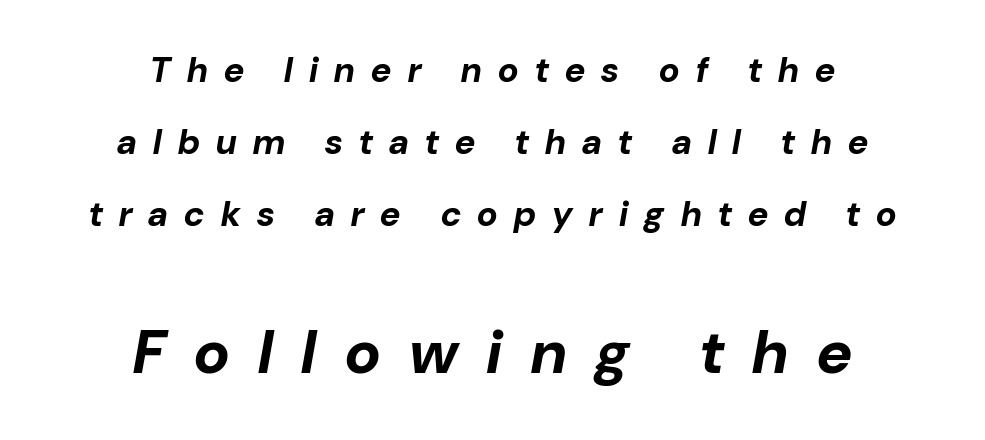
The image shows 61 px bold type, italic (leaning right); set centered, loose line spacing (2.06x), unusually wide letter spacing (+0.47 em), not underlined; the second (bottom) block is 1.74x larger; low stroke contrast and a medium x-height.
